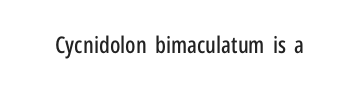
Each word holds together tightly as a unit, with standard inter-letter gaps. Posture: upright roman. The specimen omits any rule beneath the text block's lines.
